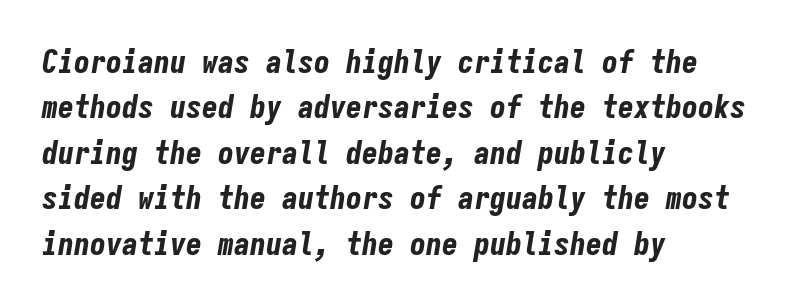
Rows of type keep a routine distance in the vertical direction. Set as a true bold cut, around the 700 mark. A typesetter would call this zero additional tracking. The space directly below the letters is spotless. This sample has the even, mechanical cadence of fixed-width lettering.
